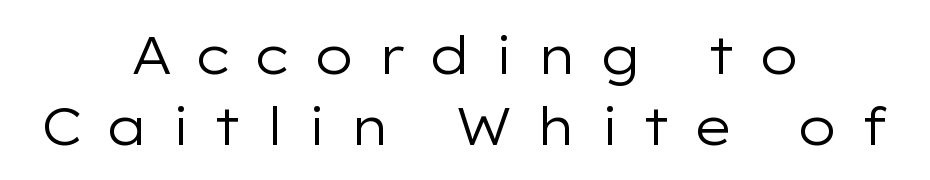
This is the regular roman posture of the typeface. Weight class: somewhere from thin through regular. The paragraph shown floats in the horizontal middle. Classification — sans serif.
